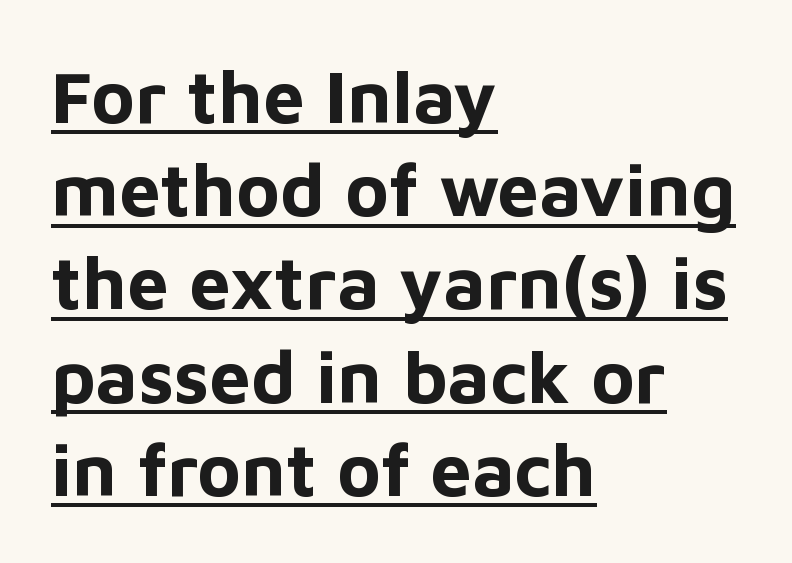
The typesetting leans heavy: a genuine bold. Look at the tracking — it's just the regular setting, nothing added. Examine the stroke ends and you'll find no serifs. Each line of the rendering has a horizontal stroke beneath the glyphs. The rendering uses a moderate line-height, typical for paragraphs.
